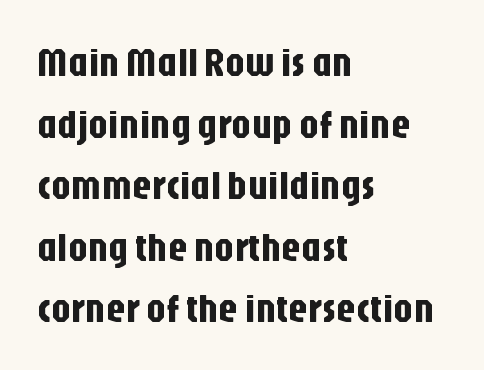
What stands out about the letter spacing? Nothing — it is the standard amount. Leading matches the norm, producing a regular column. Each letter keeps its own natural width here, so spacing adapts to shape. The paragraph shown leans on its left margin.
